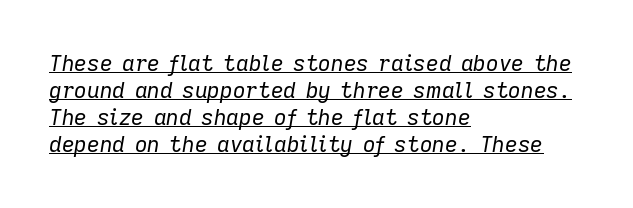
Q: Is the text bold? A: No.
Q: Is the text italic (slanted)? A: Yes, it leans right by about 9 degrees.
Q: Is the text underlined? A: Yes.
Q: How is the paragraph aligned? A: Left-aligned.
Q: Is the spacing between letters normal or unusually wide? A: Normal.
